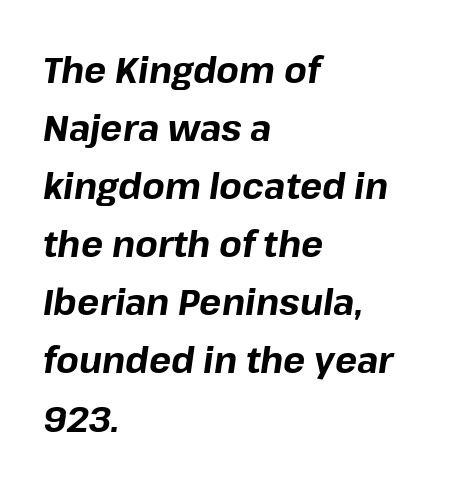
{"italic": "yes", "lean": "right", "slant_degrees": 8, "bold": "yes", "weight": "bold", "width": "normal", "stroke_contrast": "low", "x_height": "medium", "monospaced": "no", "underline": "no", "align": "left", "line_spacing": "normal", "line_spacing_ratio": 1.57, "letter_spacing": "normal", "letter_spacing_em": 0.0, "glyph_px": 37}
